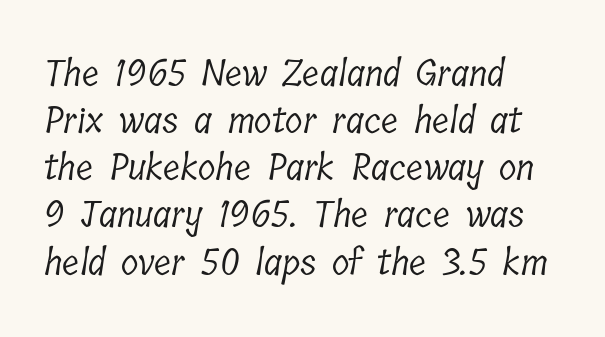
Q: Is the text bold? A: No.
Q: Is the typeface a serif or a sans-serif typeface? A: Serif.
Q: Is the text underlined? A: No.
Q: How is the paragraph aligned? A: Left-aligned.
Q: Is the spacing between letters normal or unusually wide? A: Normal.
Q: Is the spacing between lines tight, normal or loose? A: Normal.
Q: Width (condensed, normal, or wide)? A: Condensed.
Q: Stroke contrast? A: Low.
Q: x-height? A: Medium.
Q: Monospaced? A: No.
